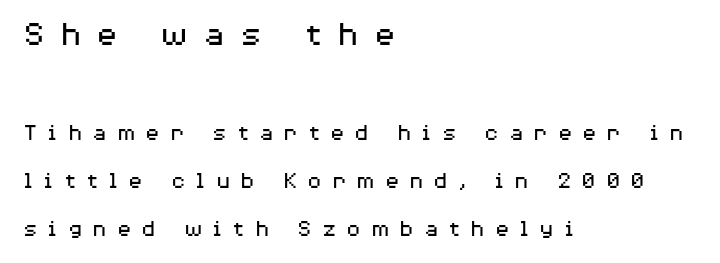
Q: Is the text bold? A: No.
Q: Is the text italic (slanted)? A: No, it is upright.
Q: Is the typeface a serif or a sans-serif typeface? A: Sans-serif.
Q: Is the text underlined? A: No.
Q: How is the paragraph aligned? A: Left-aligned.
Q: Is the spacing between letters normal or unusually wide? A: Unusually wide.
Q: Is the spacing between lines tight, normal or loose? A: Loose.
Q: Which block of text is set in a larger size, the first (top) or the second (bottom)? A: The first (top) one.
Q: Width (condensed, normal, or wide)? A: Wide.
Q: Stroke contrast? A: Medium.
Q: x-height? A: Medium.
Q: Monospaced? A: No.
